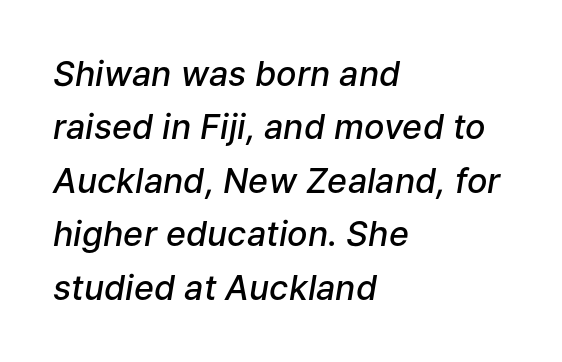
The image shows 34 px semibold type, italic (leaning right); set left-aligned, normal line spacing (1.57x), normal letter spacing, not underlined; low stroke contrast and a medium x-height.
